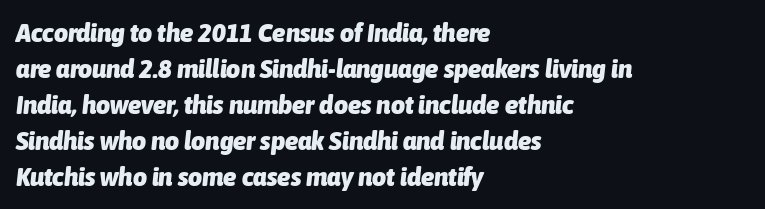
{"italic": "yes", "lean": "right", "slant_degrees": 6, "bold": "yes", "underline": "no", "align": "left", "line_spacing": "normal", "line_spacing_ratio": 1.33, "letter_spacing": "normal", "letter_spacing_em": 0.0, "glyph_px": 27}
